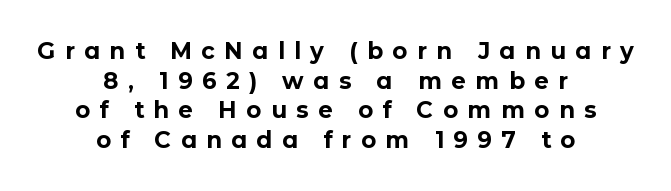
Q: Is the text bold? A: Yes.
Q: Is the text italic (slanted)? A: No, it is upright.
Q: Is the text underlined? A: No.
Q: How is the paragraph aligned? A: Centered.
Q: Is the spacing between letters normal or unusually wide? A: Unusually wide.
Q: Is the spacing between lines tight, normal or loose? A: Normal.
